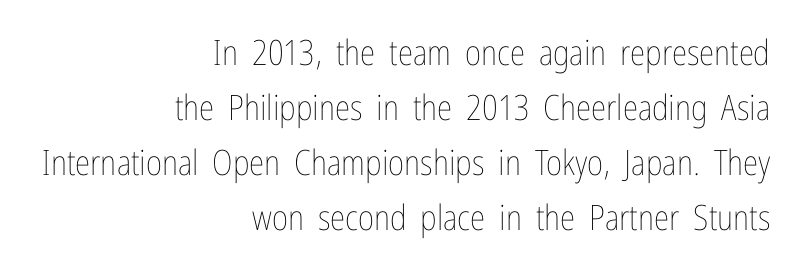
The letters stand straight up with perfectly vertical stems. Heaviness? Minimal to ordinary, like unemphasized prose. Caption: standard tracking, unaltered. The specimen omits any rule beneath the text block's lines. Think of a printed novel: that variable character pitch is what you see here. Notice how the passage keeps a crisp vertical edge on the right only.
